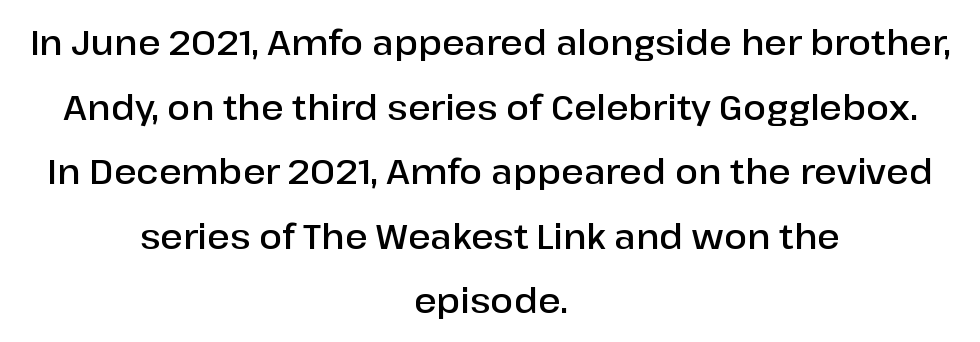
The image shows 34 px semibold sans-serif type, upright; set centered, loose line spacing (1.9x), normal letter spacing, not underlined; low stroke contrast and a medium x-height.
